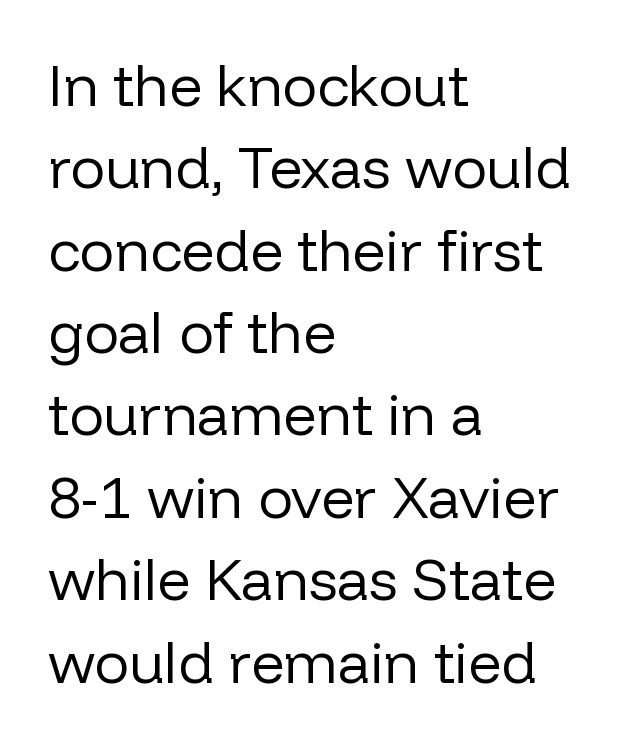
Q: Is the text bold? A: No.
Q: Is the text italic (slanted)? A: No, it is upright.
Q: Is the typeface a serif or a sans-serif typeface? A: Sans-serif.
Q: Is the text underlined? A: No.
Q: How is the paragraph aligned? A: Left-aligned.
Q: Is the spacing between letters normal or unusually wide? A: Normal.
Q: Is the spacing between lines tight, normal or loose? A: Normal.
Q: Width (condensed, normal, or wide)? A: Normal.
Q: Stroke contrast? A: Low.
Q: x-height? A: Medium.
Q: Monospaced? A: No.
